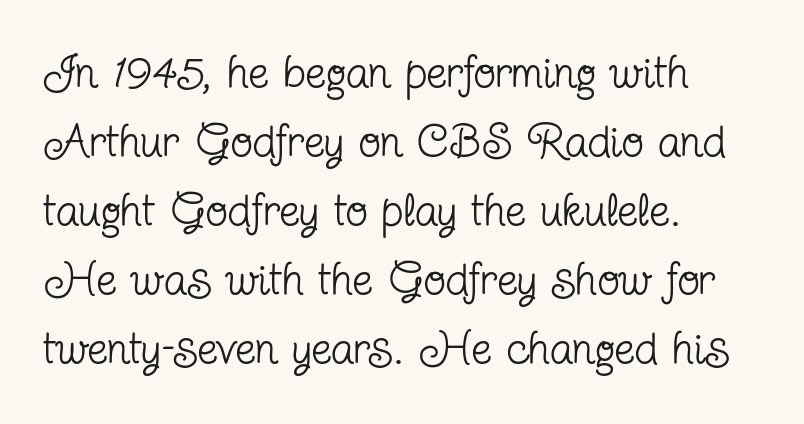
Here the designer chose a conventional face with non-uniform glyph widths. Unmarked baselines from the first word to the last. Each new line begins a customary step beneath the previous one. No extra ink here — the face is not bold. Posture: vertical. These lines are composed in type with serifs.
